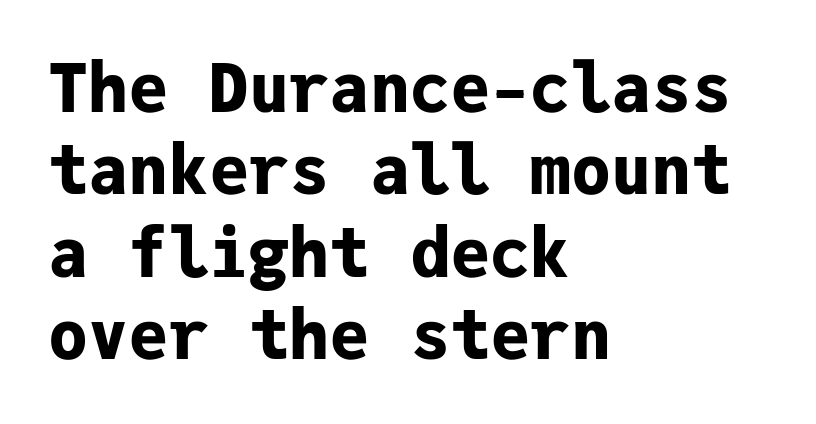
Is this a sans? Yes — the strokes have no serifs. A full-strength bold gives these letters their thick strokes. Compared with a centered layout, this one pins lines to the left instead. Ordinary non-slanted type is in use.
